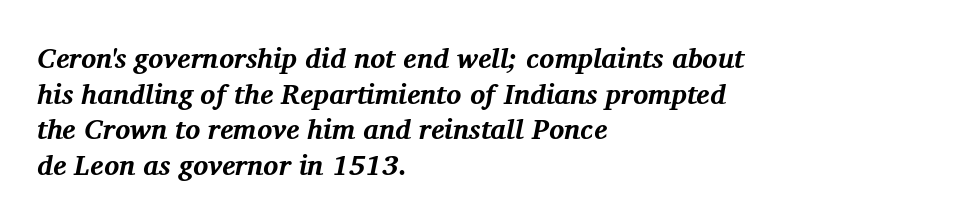
{"serif": "yes", "italic": "yes", "lean": "right", "slant_degrees": 11, "bold": "yes", "weight": "bold", "width": "normal", "stroke_contrast": "medium", "x_height": "medium", "monospaced": "no", "underline": "no", "align": "left", "line_spacing": "normal", "line_spacing_ratio": 1.27, "letter_spacing": "normal", "letter_spacing_em": 0.0, "glyph_px": 28}
